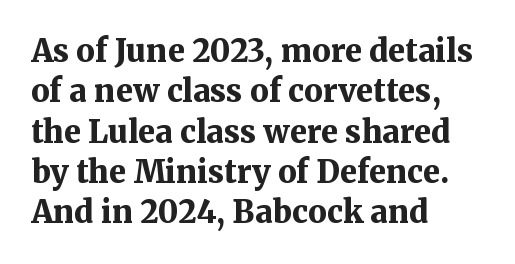
Q: Is the text bold? A: Yes.
Q: Is the text italic (slanted)? A: No, it is upright.
Q: Is the typeface a serif or a sans-serif typeface? A: Serif.
Q: Is the text underlined? A: No.
Q: How is the paragraph aligned? A: Left-aligned.
Q: Is the spacing between letters normal or unusually wide? A: Normal.
Q: Is the spacing between lines tight, normal or loose? A: Normal.
Q: Width (condensed, normal, or wide)? A: Normal.
Q: Stroke contrast? A: Medium.
Q: x-height? A: Medium.
Q: Monospaced? A: No.
